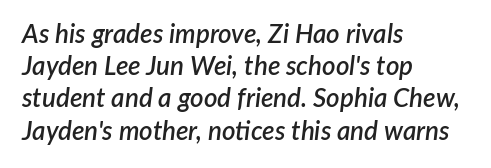
The rendering uses a semibold face; strokes are thickened but not to full bold. This sample uses plain, unmodified letter spacing. Compared with ordinary roman type, these characters are visibly tilted. Typeset ragged right — the left edge is the straight one. Descenders are the only things crossing below the line.
